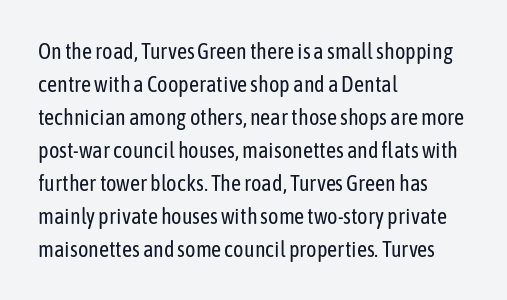
{"italic": "no", "bold": "no", "underline": "no", "align": "left", "line_spacing": "normal", "line_spacing_ratio": 1.5, "letter_spacing": "normal", "letter_spacing_em": 0.0, "glyph_px": 22}
